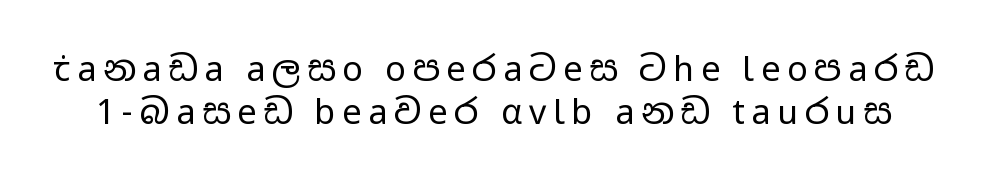
The image shows 34 px regular-weight, wide sans-serif type, upright; set normal line spacing (1.26x), unusually wide letter spacing (+0.2 em), not underlined; low stroke contrast and a medium x-height.
